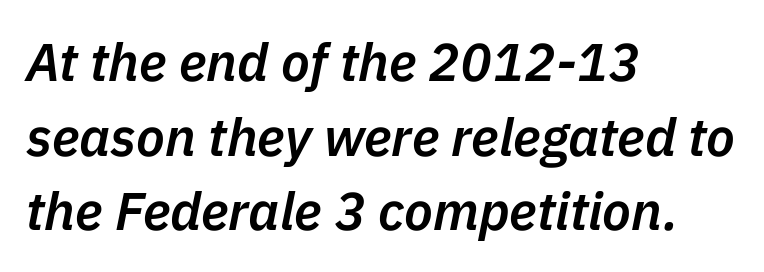
Stems and bowls a touch heavier than normal — semibold. Varying glyph widths throughout — classic text-font behaviour. The letterforms sit shoulder to shoulder at normal distance. Has an underline been added? It has not.
